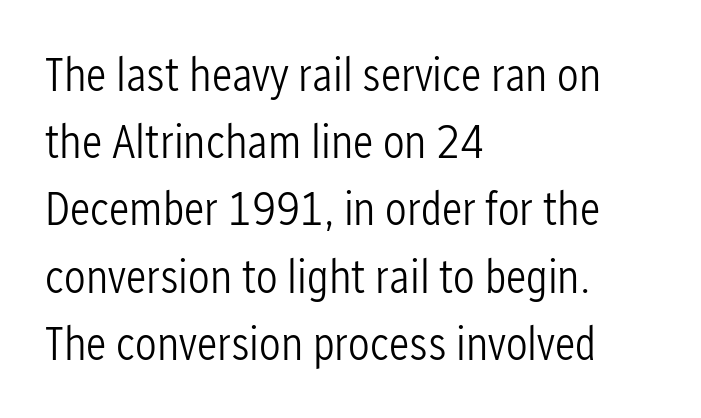
{"serif": "no", "italic": "no", "bold": "no", "weight": "light", "width": "condensed", "stroke_contrast": "low", "x_height": "medium", "monospaced": "no", "underline": "no", "align": "left", "line_spacing": "normal", "line_spacing_ratio": 1.4, "letter_spacing": "normal", "letter_spacing_em": 0.0, "glyph_px": 48}
